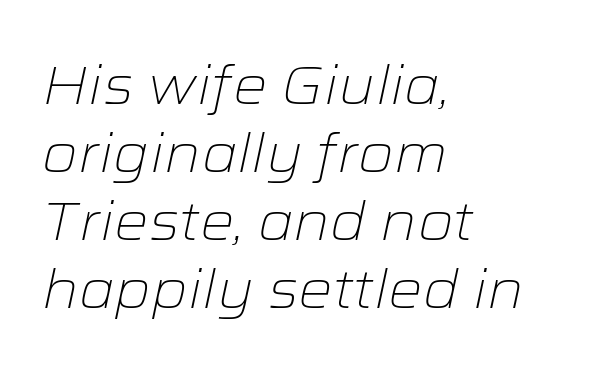
The image shows 54 px light, wide type, italic (leaning right); set left-aligned, normal line spacing (1.26x), normal letter spacing, not underlined; low stroke contrast and a medium x-height.
